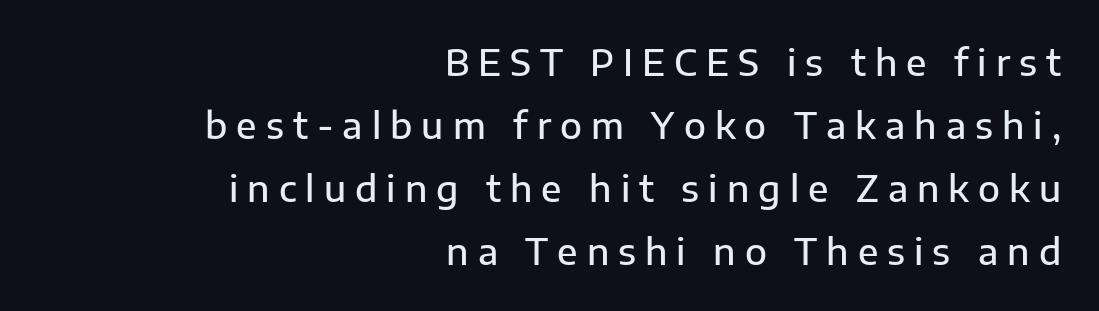
The rendering shows plain stroke endings on the letterforms — a sans-serif design. These lines are rendered in a variable-pitch font. A typesetter would call this heavily tracked-out type. The lettering holds an erect, upright posture throughout.
